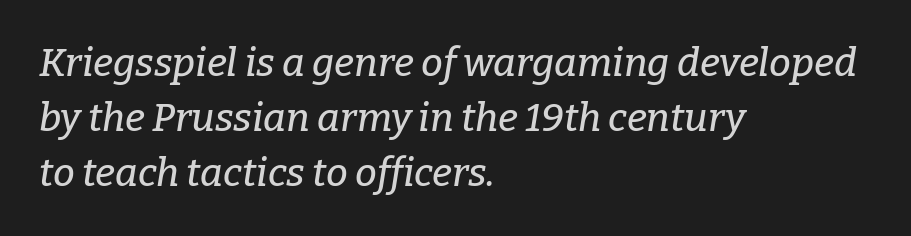
The image shows 39 px serif type, italic (leaning right); set left-aligned, normal line spacing (1.41x), normal letter spacing, not underlined; low stroke contrast and a medium x-height.
